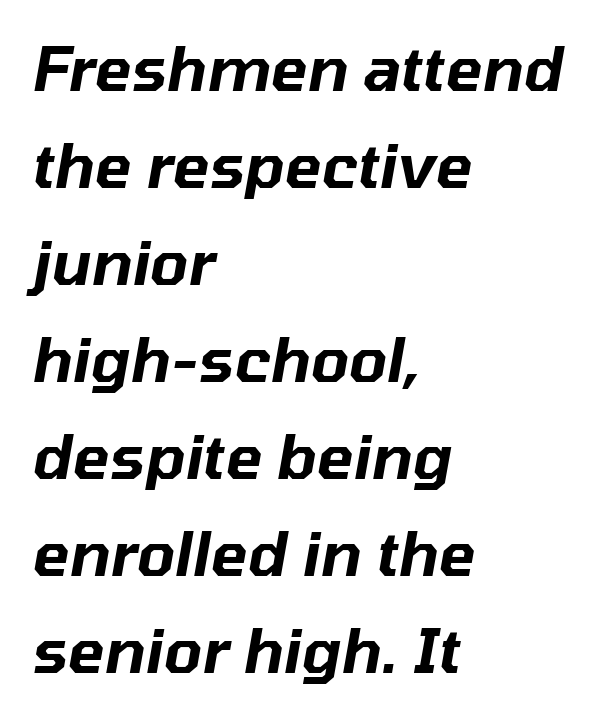
The image shows 61 px text type, italic (leaning right); set left-aligned, normal line spacing (1.59x), normal letter spacing, not underlined; low stroke contrast and a medium x-height.
